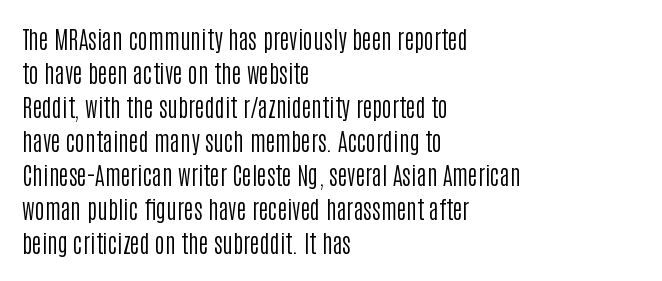
Just letters on the line, the space beneath them empty. The lines sit at an ordinary, default distance from one another. Reading down the block, your eye returns to a fixed left position each line. Think standard paragraph weight, or any step lighter than that.
